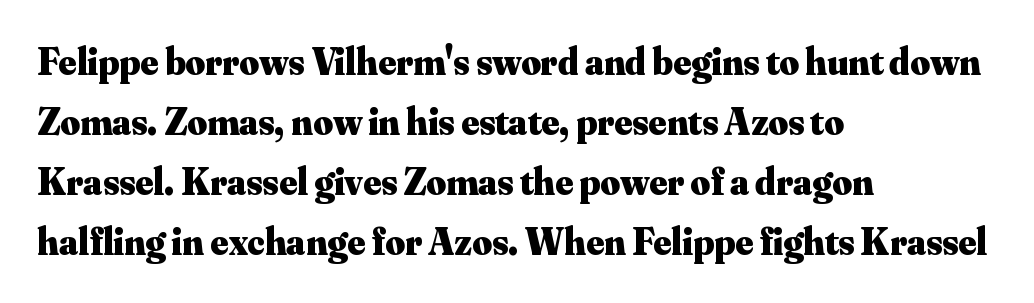
The ragged edge is on the right, which tells us the setting is flush left. In terms of leading, this rendering sits right in the middle. Type without underlining. Old-style or modern, the face here clearly has serifs.
